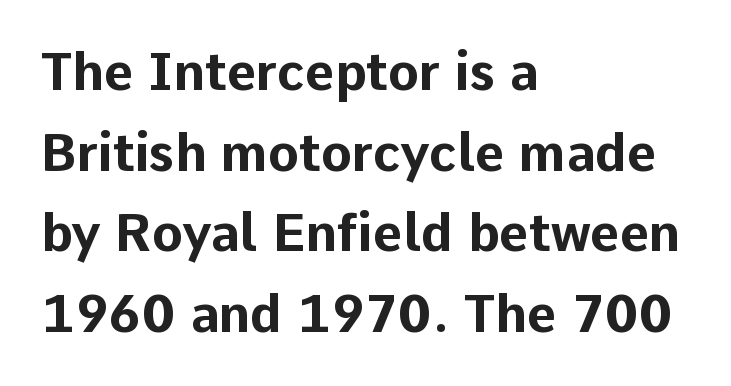
Letters rest on an invisible, unmarked baseline. How heavy is the stroke? Heavy — this is a bold. Line starts are locked; line ends wander. The letters advance in unequal steps, a hallmark of proportional type.
